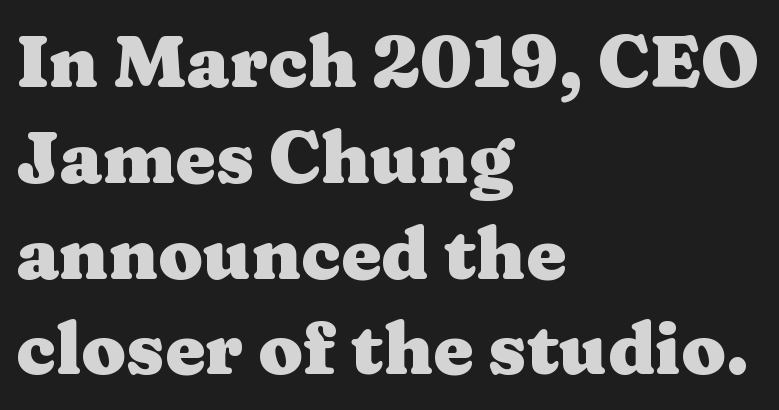
{"serif": "yes", "italic": "no", "bold": "yes", "weight": "heavy", "width": "wide", "stroke_contrast": "medium", "x_height": "medium", "monospaced": "no", "underline": "no", "align": "left", "line_spacing": "normal", "line_spacing_ratio": 1.33, "letter_spacing": "normal", "letter_spacing_em": 0.0, "glyph_px": 72}
